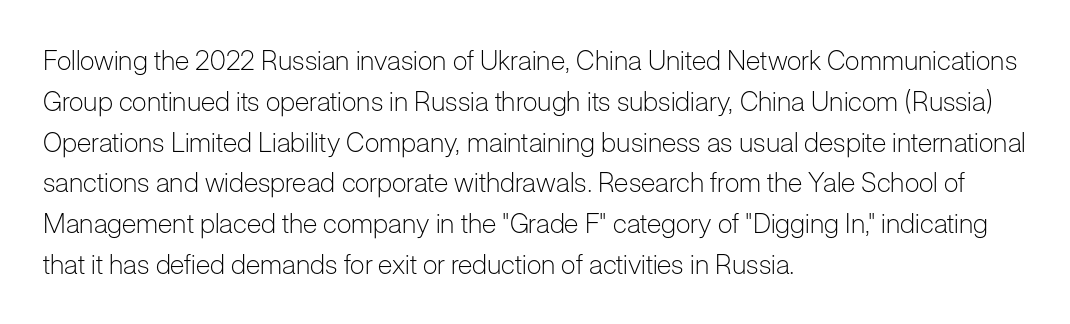
{"italic": "no", "bold": "no", "underline": "no", "align": "left", "line_spacing": "normal", "line_spacing_ratio": 1.51, "letter_spacing": "normal", "letter_spacing_em": 0.0, "glyph_px": 27}
